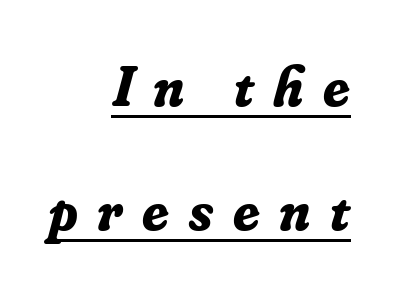
{"serif": "yes", "italic": "yes", "lean": "right", "slant_degrees": 16, "bold": "yes", "weight": "bold", "width": "normal", "stroke_contrast": "low", "x_height": "small", "monospaced": "no", "underline": "yes", "align": "right", "line_spacing": "loose", "line_spacing_ratio": 2.14, "letter_spacing": "wide", "letter_spacing_em": 0.34, "glyph_px": 58}
